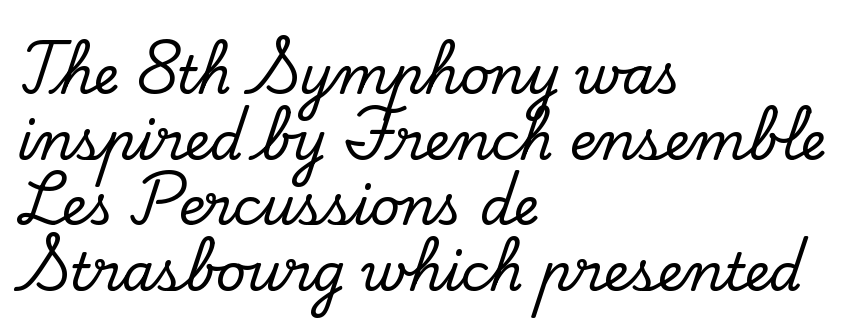
The image shows 52 px serif type; set left-aligned, normal line spacing (1.26x), normal letter spacing, not underlined; low stroke contrast and a small x-height.
